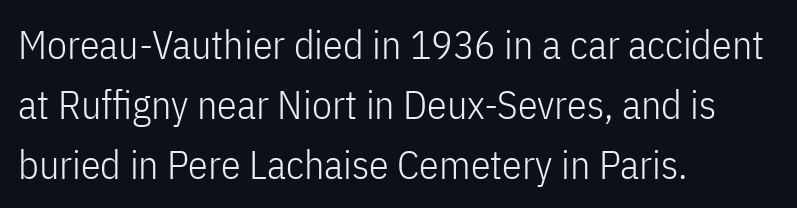
Q: Is the text bold? A: No.
Q: Is the text italic (slanted)? A: No, it is upright.
Q: Is the typeface a serif or a sans-serif typeface? A: Sans-serif.
Q: Is the text underlined? A: No.
Q: How is the paragraph aligned? A: Left-aligned.
Q: Is the spacing between letters normal or unusually wide? A: Normal.
Q: Is the spacing between lines tight, normal or loose? A: Normal.
Q: Width (condensed, normal, or wide)? A: Condensed.
Q: Stroke contrast? A: Low.
Q: x-height? A: Medium.
Q: Monospaced? A: No.
